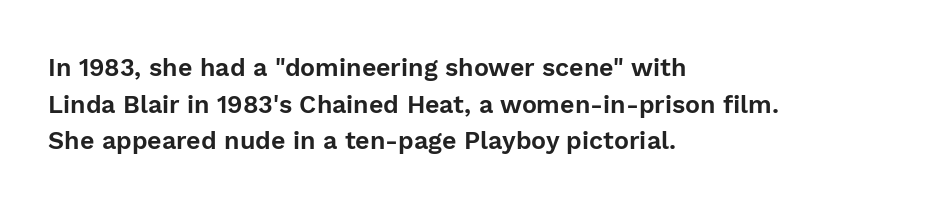
The image shows 25 px text type, upright; set left-aligned, normal line spacing (1.47x), normal letter spacing, not underlined.
